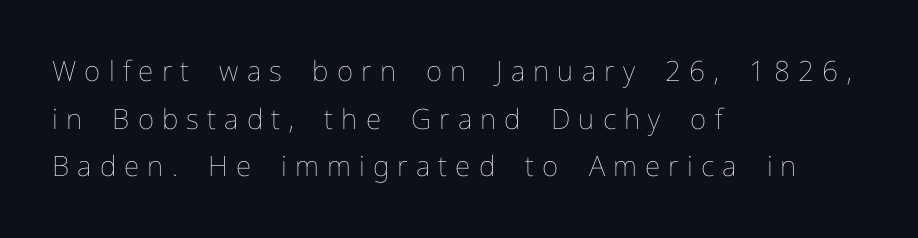
Check the space under the baseline: it is left empty. A typesetter would mark this as roman, not italic. Reading down the block, your eye returns to a fixed left position each line. Nothing heavy about these letters — not bold at all. Characters follow at a spacing far wider than the type designer built in. A typesetter would call this proportional, since set widths differ per character.
